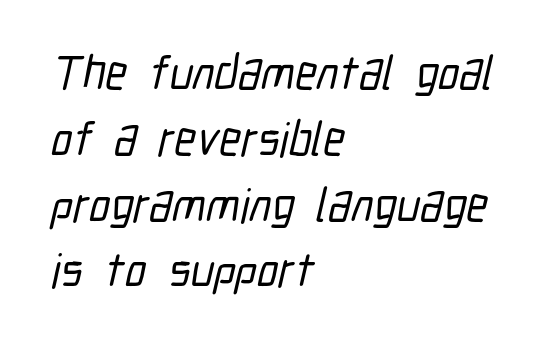
The designer left line spacing at the default. Every row of glyphs begins at an identical x-position on the left. The rendering uses natural spacing where letterforms have individual widths. Caption: standard tracking, unaltered. The text was rendered using a sans face with plain stroke endings. A clean baseline with only descenders dipping below it.
